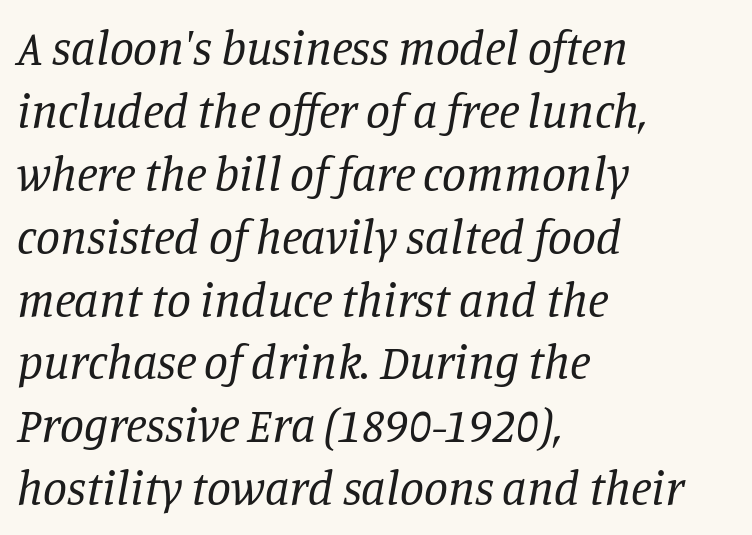
Q: Is the text bold? A: No.
Q: Is the text italic (slanted)? A: Yes, it leans right by about 11 degrees.
Q: Is the typeface a serif or a sans-serif typeface? A: Serif.
Q: Is the text underlined? A: No.
Q: How is the paragraph aligned? A: Left-aligned.
Q: Is the spacing between letters normal or unusually wide? A: Normal.
Q: Is the spacing between lines tight, normal or loose? A: Normal.
Q: Width (condensed, normal, or wide)? A: Normal.
Q: Stroke contrast? A: Low.
Q: x-height? A: Large.
Q: Monospaced? A: No.
